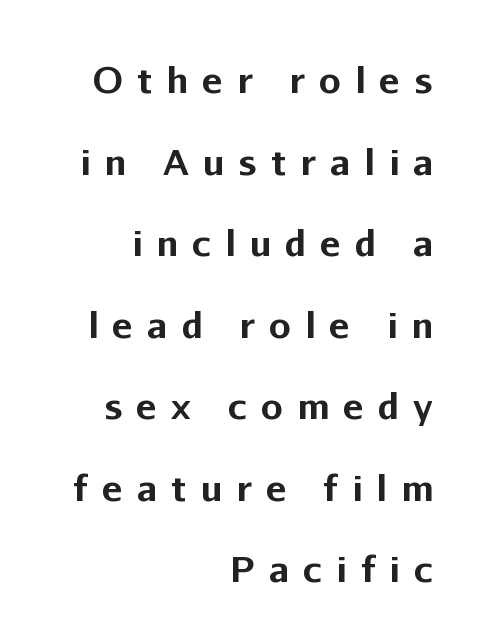
Q: Is the text bold? A: Yes.
Q: Is the text italic (slanted)? A: No, it is upright.
Q: Is the typeface a serif or a sans-serif typeface? A: Sans-serif.
Q: Is the text underlined? A: No.
Q: How is the paragraph aligned? A: Right-aligned.
Q: Is the spacing between letters normal or unusually wide? A: Unusually wide.
Q: Is the spacing between lines tight, normal or loose? A: Loose.
Q: Width (condensed, normal, or wide)? A: Normal.
Q: Stroke contrast? A: Low.
Q: x-height? A: Medium.
Q: Monospaced? A: No.
